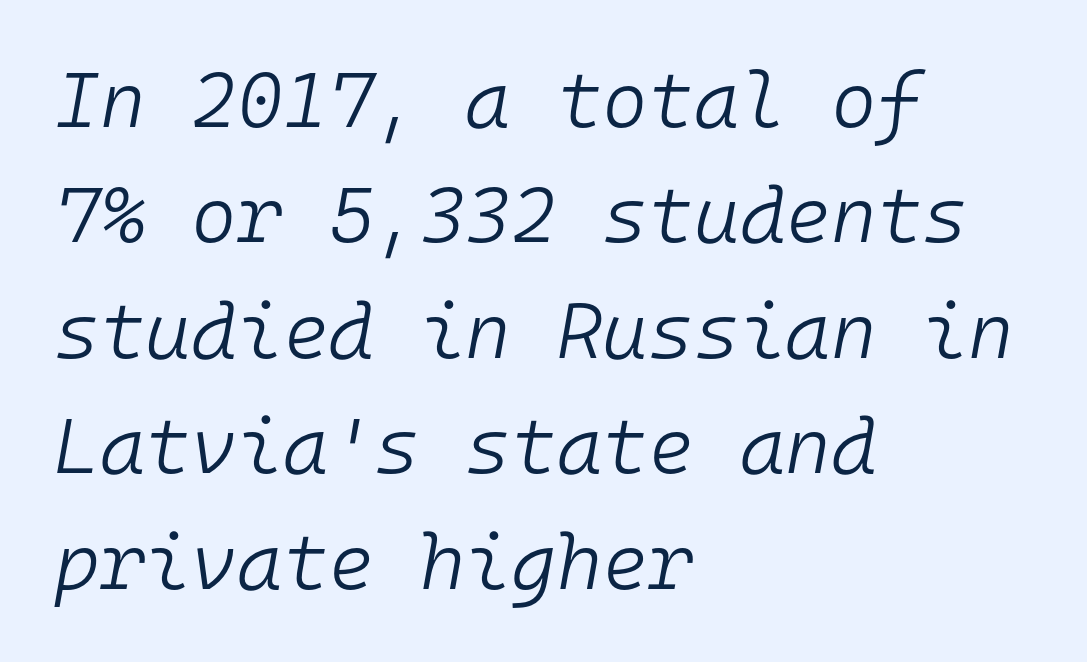
{"italic": "yes", "lean": "right", "slant_degrees": 10, "bold": "no", "weight": "light", "width": "normal", "stroke_contrast": "low", "x_height": "medium", "monospaced": "yes", "underline": "no", "align": "left", "line_spacing": "normal", "line_spacing_ratio": 1.48, "letter_spacing": "normal", "letter_spacing_em": 0.0, "glyph_px": 78}
